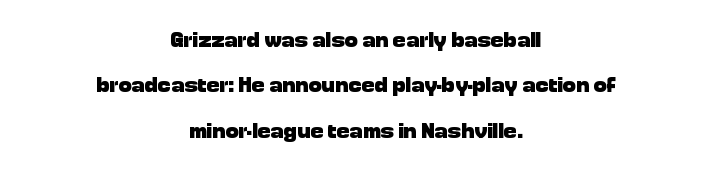
A bare baseline throughout the passage. The leading is generous, giving the passage an open texture. Set as a true bold cut, around the 700 mark. Quick note: not italic, upright. Is the letter spacing exaggerated? No — it looks like the ordinary default. Notice how the passage keeps no hard edge, just a central spine.
